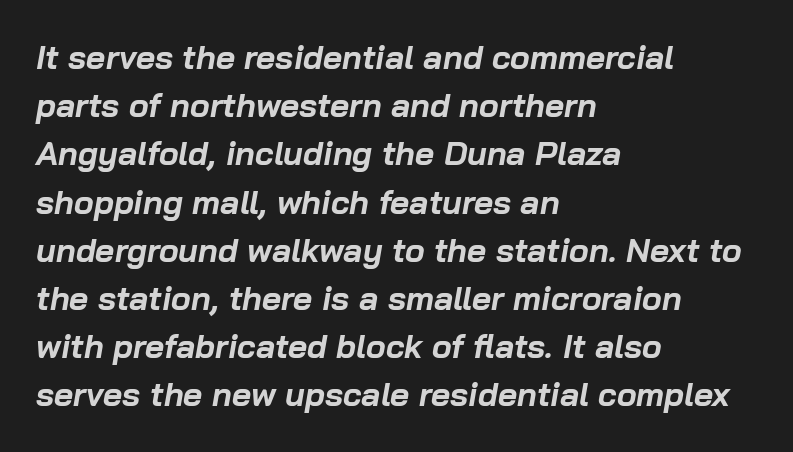
A full-strength bold gives these letters their thick strokes. Is the type slanted? Yes — the strokes lean at a clear angle. The baseline area is clear. Is there much room between lines? A standard amount, neither cramped nor airy.
